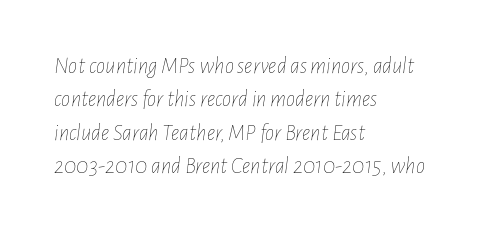
Teacher's note: observe the even left margin — that is flush-left alignment. Students, note that the glyphs here touch the page at normal intervals. An italicized treatment has been applied to the whole sample. Glance below the letters and you will spot only blank space. Normally led — the rows are evenly, conventionally spaced.
